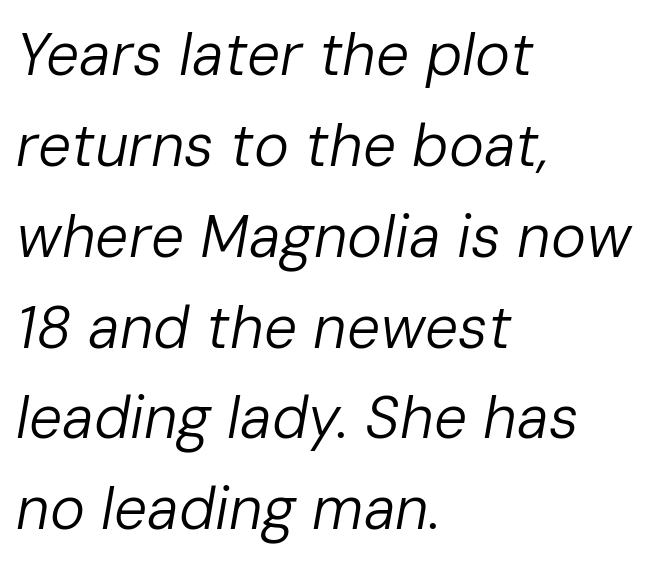
The image shows 59 px regular-weight type, italic (leaning right); set left-aligned, normal line spacing (1.54x), normal letter spacing, not underlined; low stroke contrast and a medium x-height.
